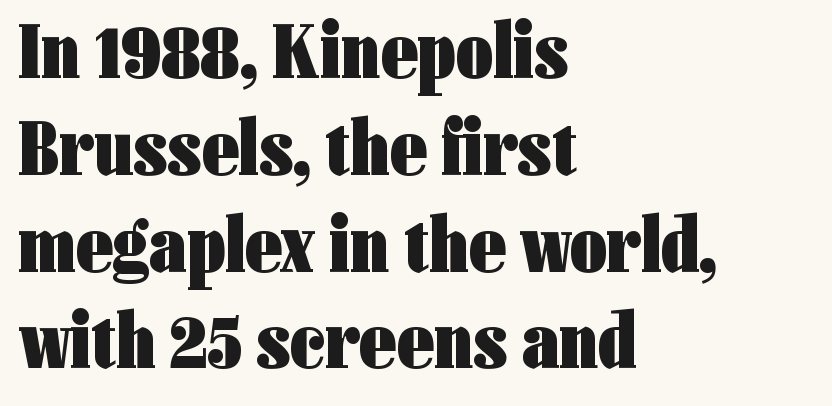
The image shows 80 px heavy, condensed sans-serif type, upright; set left-aligned, line spacing 1.21x, normal letter spacing, not underlined; low stroke contrast and a medium x-height.
